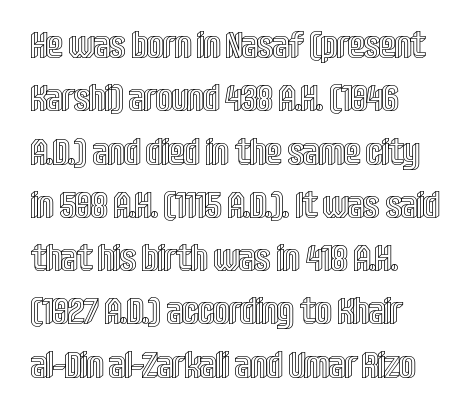
{"italic": "no", "width": "condensed", "x_height": "large", "monospaced": "no", "underline": "no", "align": "left", "line_spacing": "normal", "line_spacing_ratio": 1.48, "letter_spacing": "normal", "letter_spacing_em": 0.0, "glyph_px": 36}
